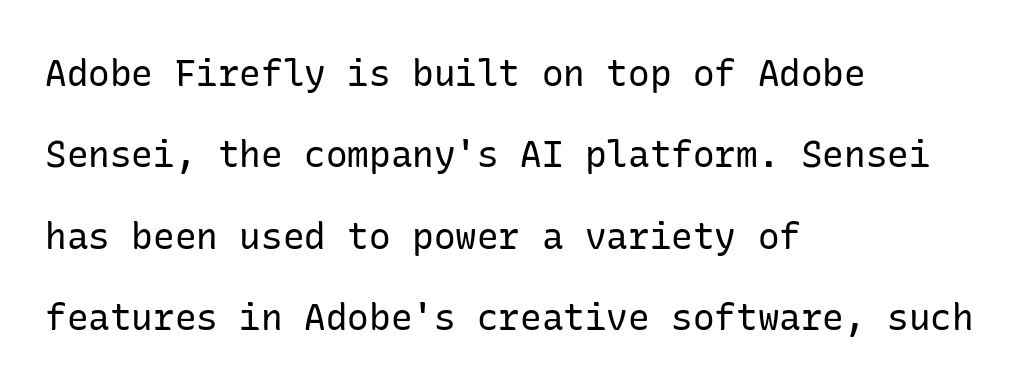
{"serif": "no", "italic": "no", "bold": "no", "weight": "regular", "width": "normal", "stroke_contrast": "low", "x_height": "medium", "underline": "no", "align": "left", "line_spacing": "loose", "line_spacing_ratio": 2.26, "letter_spacing": "normal", "letter_spacing_em": 0.0, "glyph_px": 36}
